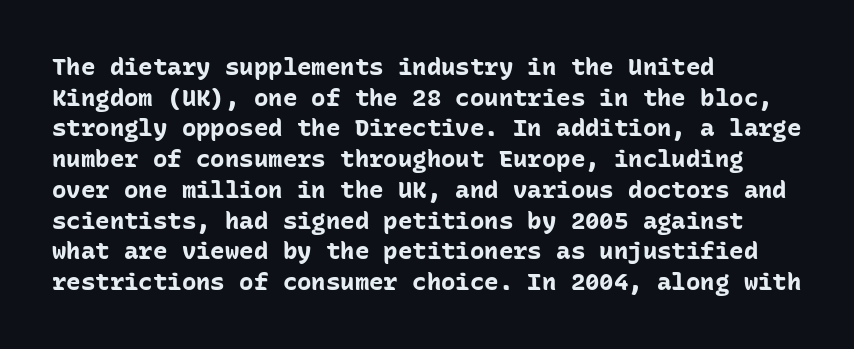
Summary of weight: heavy, a full bold. Tracking value appears to be zero — textbook default spacing. No italicization has been applied; the sample stays upright. The words here are not underlined. A normal amount of white space separates one row of letters from the next.
